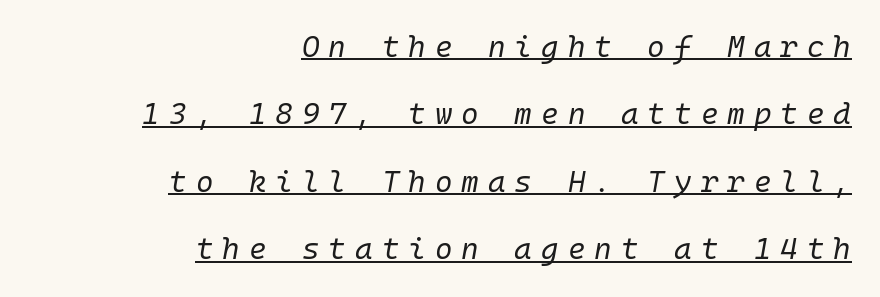
Notice how a bar underscores the lettering throughout. Letters have the restrained weight of plain body copy at most. The tracking reads as deliberately expanded to a designer's eye. This sample is right-justified, so line beginnings fall wherever the words allow. A typesetter would mark this as italic.
